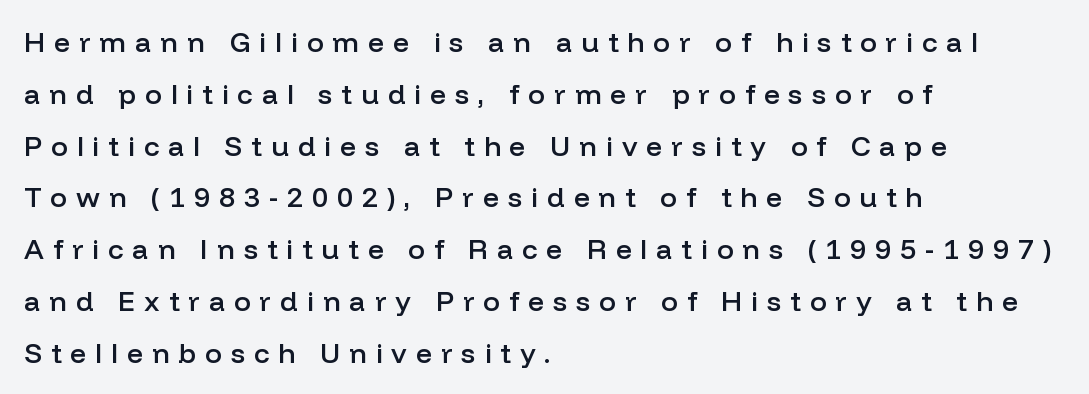
{"serif": "no", "italic": "no", "bold": "semi", "weight": "semibold", "width": "normal", "stroke_contrast": "low", "x_height": "medium", "monospaced": "no", "underline": "no", "align": "left", "line_spacing_ratio": 1.85, "letter_spacing": "wide", "letter_spacing_em": 0.32, "glyph_px": 28}
